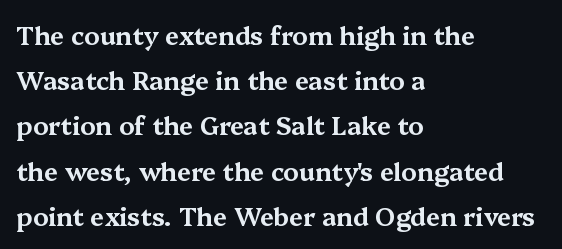
{"italic": "no", "underline": "no", "align": "left", "line_spacing_ratio": 1.81, "letter_spacing": "normal", "letter_spacing_em": 0.0, "glyph_px": 25}
